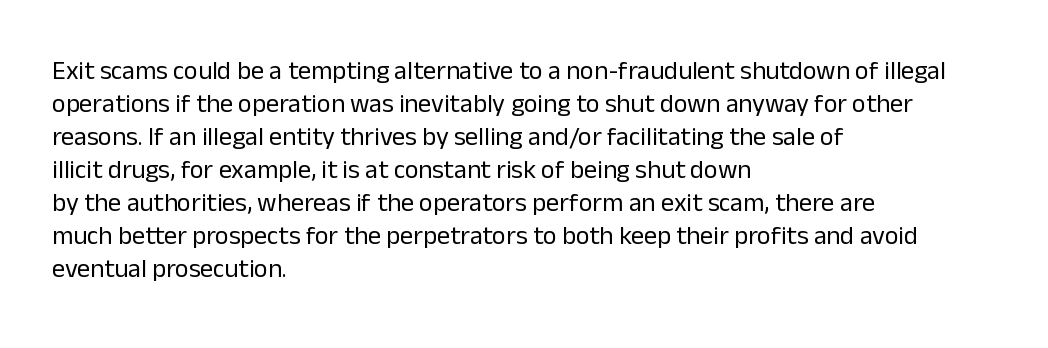
Q: Is the text bold? A: No.
Q: Is the text italic (slanted)? A: No, it is upright.
Q: Is the text underlined? A: No.
Q: How is the paragraph aligned? A: Left-aligned.
Q: Is the spacing between letters normal or unusually wide? A: Normal.
Q: Is the spacing between lines tight, normal or loose? A: Normal.
